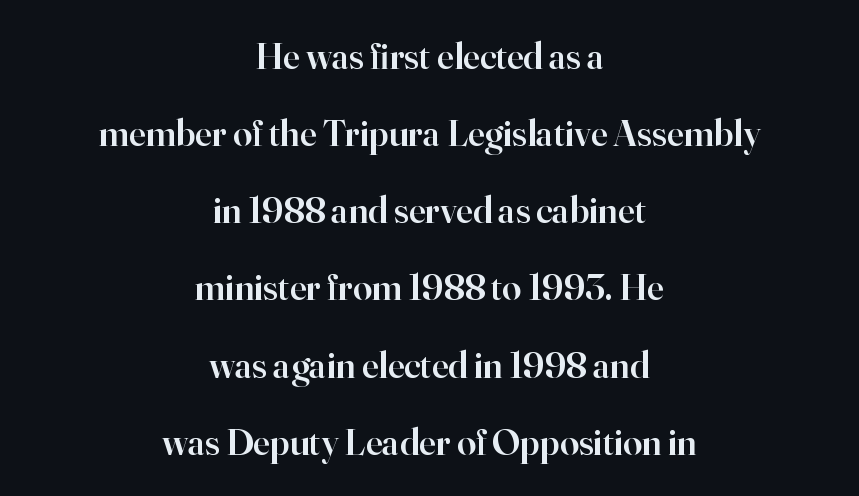
Q: Is the text bold? A: Semi-bold.
Q: Is the text italic (slanted)? A: No, it is upright.
Q: Is the typeface a serif or a sans-serif typeface? A: Serif.
Q: Is the text underlined? A: No.
Q: How is the paragraph aligned? A: Centered.
Q: Is the spacing between letters normal or unusually wide? A: Normal.
Q: Is the spacing between lines tight, normal or loose? A: Loose.
Q: Width (condensed, normal, or wide)? A: Normal.
Q: Stroke contrast? A: High.
Q: x-height? A: Small.
Q: Monospaced? A: No.
